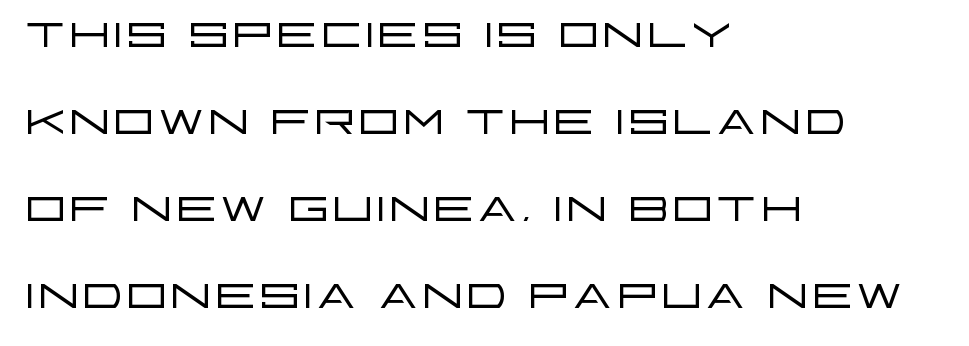
Are there feet on the stems? There aren't — it's a sans. A roman cut, with each character standing at attention. You could not count columns in this text — the font is proportionally spaced. The line-height multiplier appears to be the usual default. Words appear dense and cohesive because spacing is normal.
